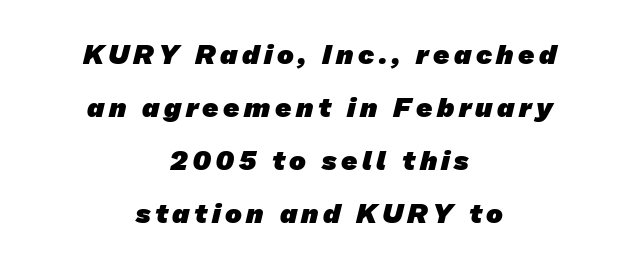
{"serif": "no", "bold": "yes", "weight": "heavy", "width": "normal", "stroke_contrast": "low", "x_height": "medium", "monospaced": "no", "underline": "no", "align": "center", "line_spacing_ratio": 1.89, "glyph_px": 28}
